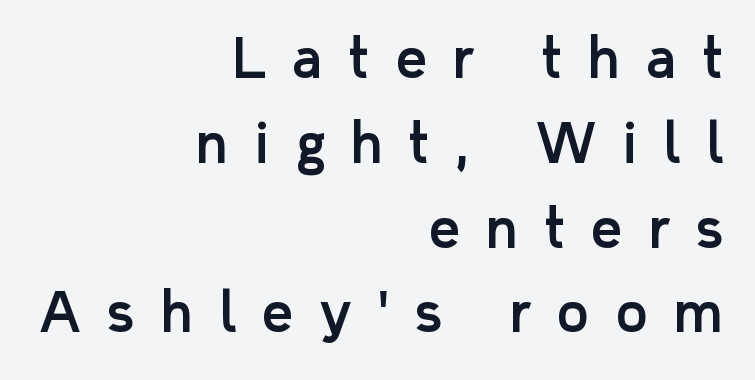
{"serif": "no", "italic": "no", "width": "normal", "stroke_contrast": "low", "x_height": "medium", "monospaced": "no", "underline": "no", "align": "right", "line_spacing": "normal", "line_spacing_ratio": 1.57, "letter_spacing": "wide", "letter_spacing_em": 0.49, "glyph_px": 54}
